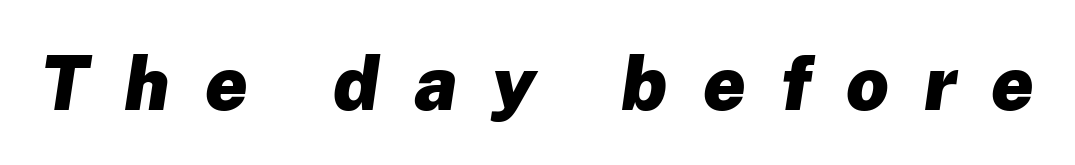
The image shows 75 px heavy type, italic (leaning right); set unusually wide letter spacing (+0.47 em), not underlined; low stroke contrast and a medium x-height.
